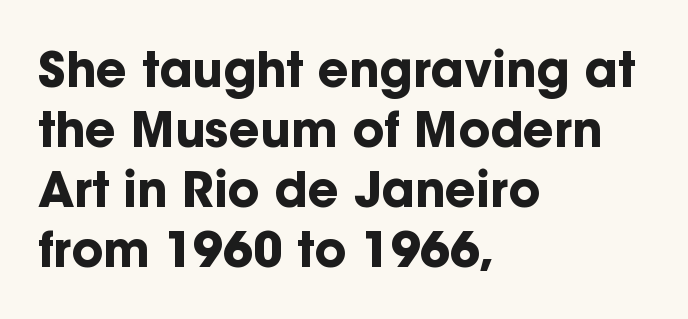
{"serif": "no", "italic": "no", "bold": "yes", "weight": "bold", "width": "normal", "stroke_contrast": "low", "x_height": "medium", "monospaced": "no", "underline": "no", "align": "left", "line_spacing": "normal", "line_spacing_ratio": 1.25, "letter_spacing": "normal", "letter_spacing_em": 0.0, "glyph_px": 48}
